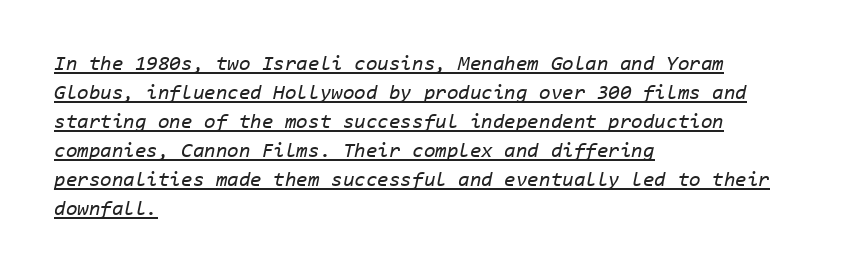
The image shows 21 px text type, italic (leaning right); set left-aligned, normal line spacing (1.38x), normal letter spacing, underlined.
